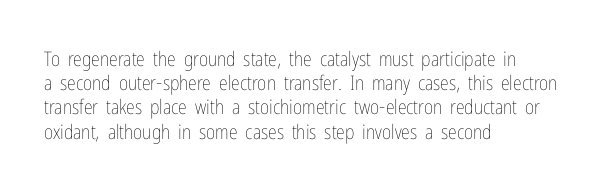
Q: Is the text bold? A: No.
Q: Is the text italic (slanted)? A: No, it is upright.
Q: Is the text underlined? A: No.
Q: How is the paragraph aligned? A: Left-aligned.
Q: Is the spacing between letters normal or unusually wide? A: Normal.
